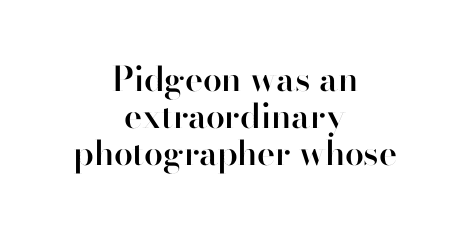
Each glyph is drawn with semibold strokes, heavier than normal yet not fully bold. The letters advance in unequal steps, a hallmark of proportional type. Unlike italic type, these characters show no tilt at all. Just letters on the line, the space beneath them empty. The leading is snug, giving the passage a crowded texture. The font family rendered here belongs to the sans-serif group.
